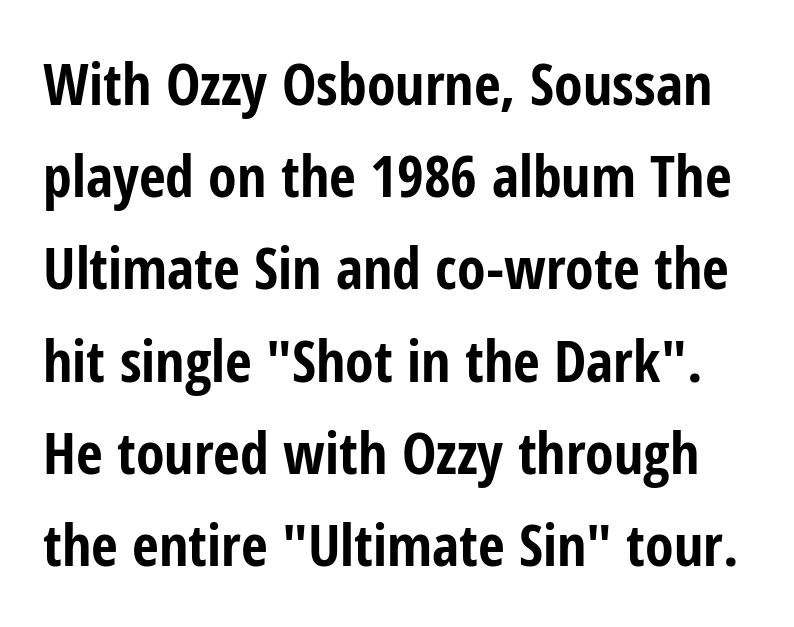
Q: Is the text bold? A: Yes.
Q: Is the text italic (slanted)? A: No, it is upright.
Q: Is the typeface a serif or a sans-serif typeface? A: Sans-serif.
Q: Is the text underlined? A: No.
Q: Is the spacing between letters normal or unusually wide? A: Normal.
Q: Is the spacing between lines tight, normal or loose? A: Normal.
Q: Width (condensed, normal, or wide)? A: Condensed.
Q: Stroke contrast? A: Low.
Q: x-height? A: Medium.
Q: Monospaced? A: No.
